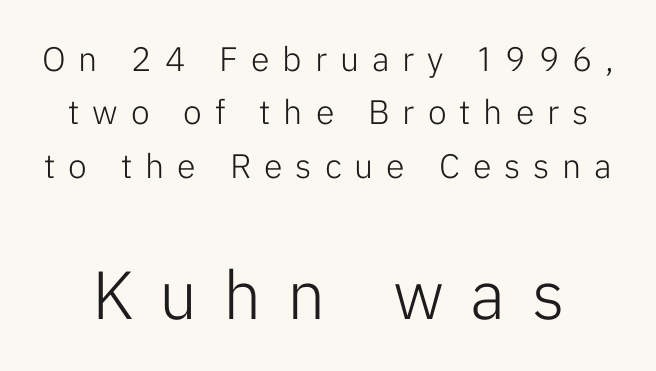
Q: Is the text bold? A: No.
Q: Is the text italic (slanted)? A: No, it is upright.
Q: Is the typeface a serif or a sans-serif typeface? A: Sans-serif.
Q: Is the text underlined? A: No.
Q: Is the spacing between letters normal or unusually wide? A: Unusually wide.
Q: Is the spacing between lines tight, normal or loose? A: Normal.
Q: Which block of text is set in a larger size, the first (top) or the second (bottom)? A: The second (bottom) one.
Q: Width (condensed, normal, or wide)? A: Normal.
Q: Stroke contrast? A: Low.
Q: x-height? A: Medium.
Q: Monospaced? A: No.
